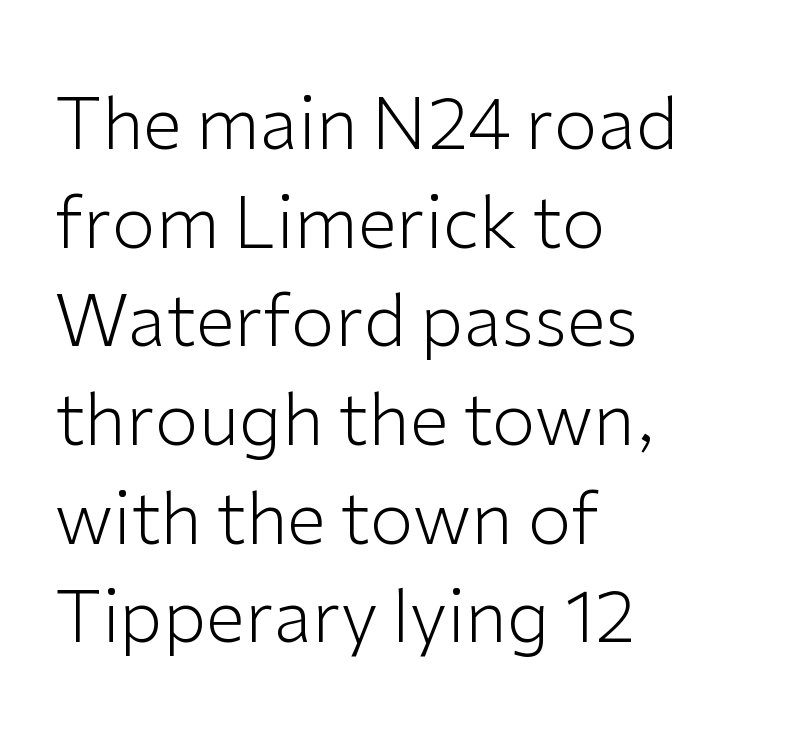
No italicization has been applied; the sample stays upright. Interline gaps are of average width in this sample. These lines are composed in type without serifs. The area under the type is left untouched. Is the letter spacing exaggerated? No — it looks like the ordinary default. Horizontally, the lines are justified to the leading edge only.
